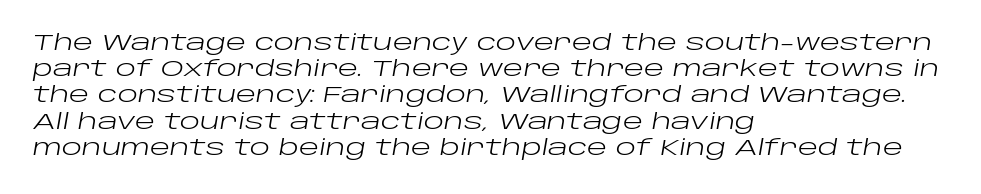
The image shows 21 px text type, italic (leaning right); set left-aligned, normal line spacing (1.25x), normal letter spacing, not underlined.
